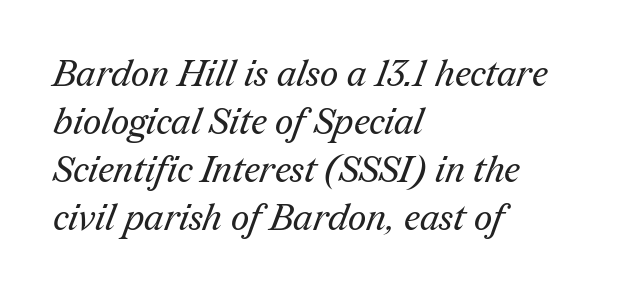
Lines of text with bare space underneath. A classic flush-left, rag-right setting is used for this passage. The rendering keeps characters at their native spacing. The rows are spaced the way most documents space them. Each stroke keeps to a modest, everyday thickness or less.
